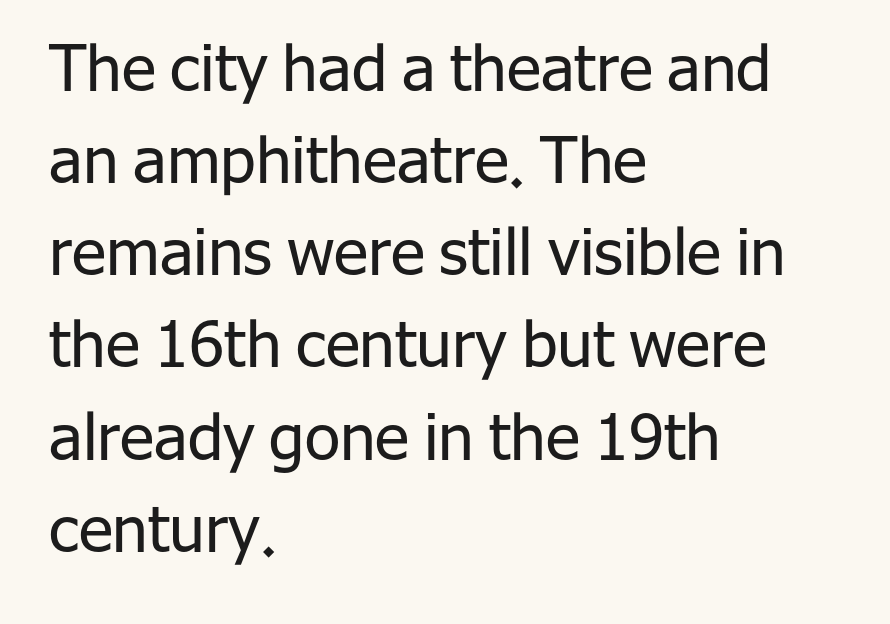
{"serif": "no", "italic": "no", "bold": "no", "weight": "regular", "width": "normal", "stroke_contrast": "low", "x_height": "medium", "monospaced": "no", "underline": "no", "align": "left", "line_spacing": "normal", "line_spacing_ratio": 1.44, "letter_spacing": "normal", "letter_spacing_em": 0.0, "glyph_px": 64}
